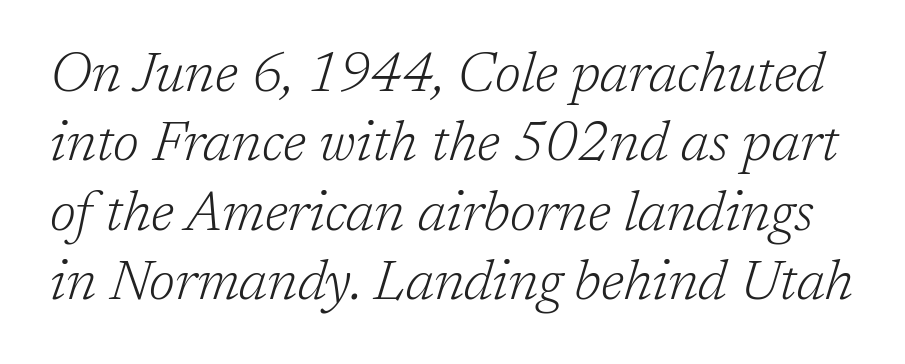
Q: Is the text bold? A: No.
Q: Is the text italic (slanted)? A: Yes, it leans right by about 17 degrees.
Q: Is the typeface a serif or a sans-serif typeface? A: Serif.
Q: Is the text underlined? A: No.
Q: Is the spacing between letters normal or unusually wide? A: Normal.
Q: Is the spacing between lines tight, normal or loose? A: Normal.
Q: Width (condensed, normal, or wide)? A: Normal.
Q: Stroke contrast? A: Low.
Q: x-height? A: Medium.
Q: Monospaced? A: No.
